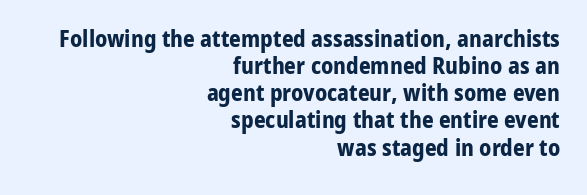
These lines were composed using upright roman letters. Notice how thick the strokes are: this is what a full bold looks like. One-word summary of the alignment: right. This rendering features lettering with no underline. Students, note that the glyphs here touch the page at normal intervals.
